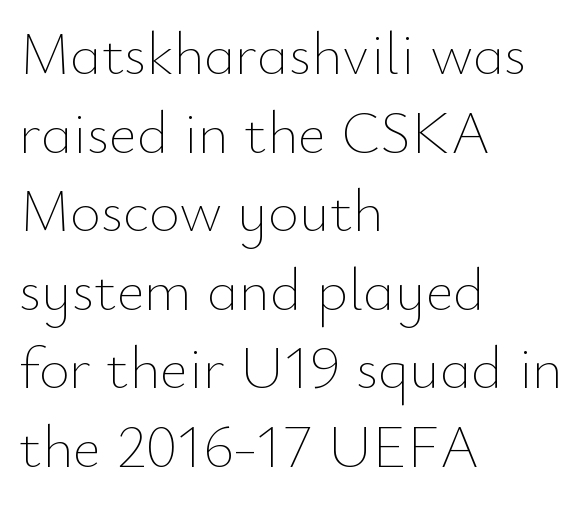
{"italic": "no", "bold": "no", "weight": "thin", "width": "normal", "stroke_contrast": "low", "x_height": "small", "monospaced": "no", "underline": "no", "align": "left", "line_spacing": "normal", "line_spacing_ratio": 1.31, "letter_spacing": "normal", "letter_spacing_em": 0.0, "glyph_px": 60}
